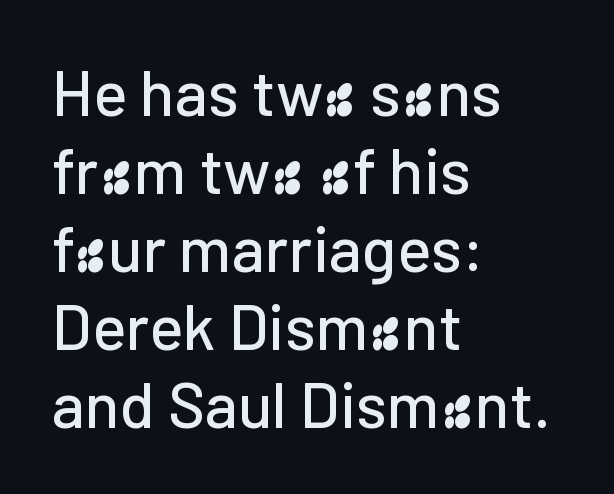
To sum up the face: it is a sans, with no serifs. Posture: straight, roman, zero tilt. Lines of text with bare space underneath. This sample has the flowing, uneven cadence of proportional lettering.
